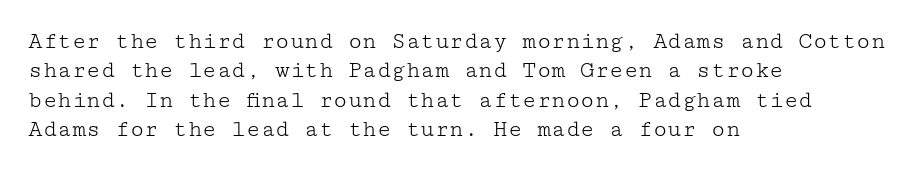
Notice how the stems are strictly vertical — no italics here. Standard letterfit; no display-style spreading of the glyphs. The space beneath each line is pristine and unruled. Counters stay open thanks to moderate or lighter strokes. A classic flush-left, rag-right setting is used for this passage.
